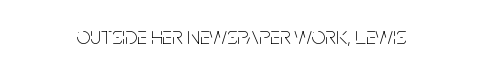
Q: Is the text bold? A: No.
Q: Is the text italic (slanted)? A: No, it is upright.
Q: Is the text underlined? A: No.
Q: Is the spacing between letters normal or unusually wide? A: Normal.
